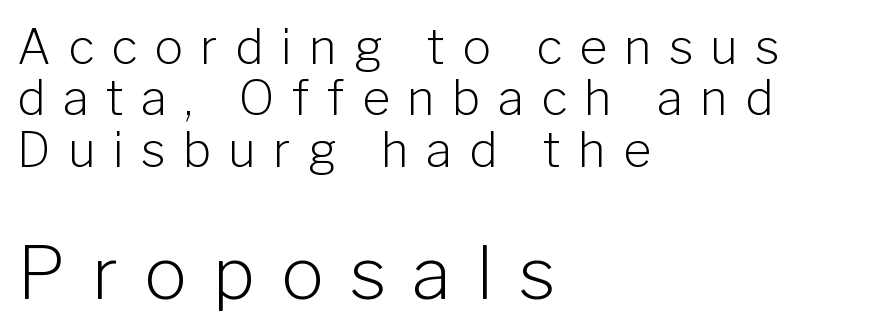
Q: Is the text bold? A: No.
Q: Is the text italic (slanted)? A: No, it is upright.
Q: Is the typeface a serif or a sans-serif typeface? A: Sans-serif.
Q: Is the text underlined? A: No.
Q: How is the paragraph aligned? A: Left-aligned.
Q: Is the spacing between letters normal or unusually wide? A: Unusually wide.
Q: Is the spacing between lines tight, normal or loose? A: Tight.
Q: Which block of text is set in a larger size, the first (top) or the second (bottom)? A: The second (bottom) one.
Q: Width (condensed, normal, or wide)? A: Normal.
Q: Stroke contrast? A: Low.
Q: x-height? A: Medium.
Q: Monospaced? A: No.
